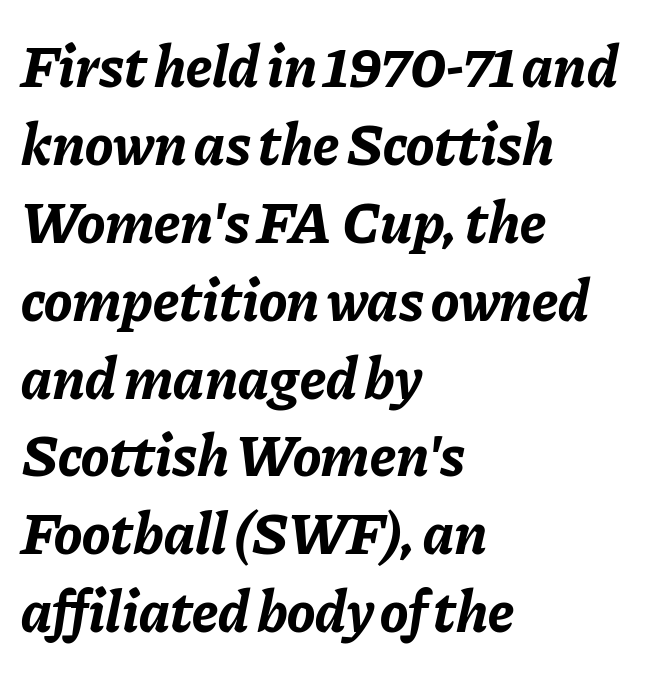
This rendering leaves character spacing at its baseline value. The rendering uses a moderate line-height, typical for paragraphs. Look at the stroke-to-counter ratio: heavy, a bold. The passage shown is typed in a proportional face where columns would drift. The font's italic variant was chosen for this text. Layout note: lines flush left.
